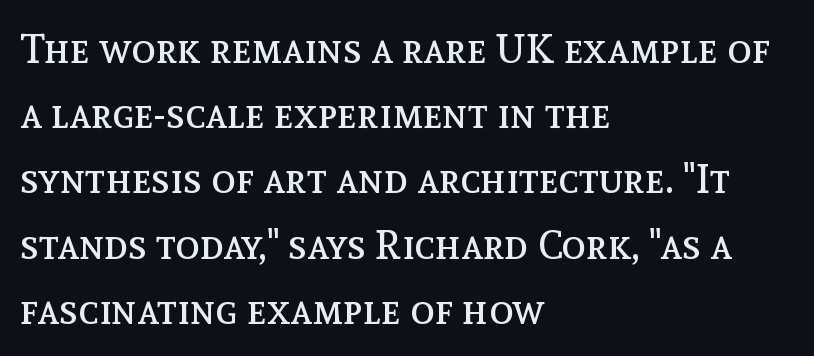
Q: Is the text bold? A: No.
Q: Is the text italic (slanted)? A: No, it is upright.
Q: Is the text underlined? A: No.
Q: How is the paragraph aligned? A: Left-aligned.
Q: Is the spacing between letters normal or unusually wide? A: Normal.
Q: Is the spacing between lines tight, normal or loose? A: Normal.
Q: Width (condensed, normal, or wide)? A: Normal.
Q: x-height? A: Medium.
Q: Monospaced? A: No.
